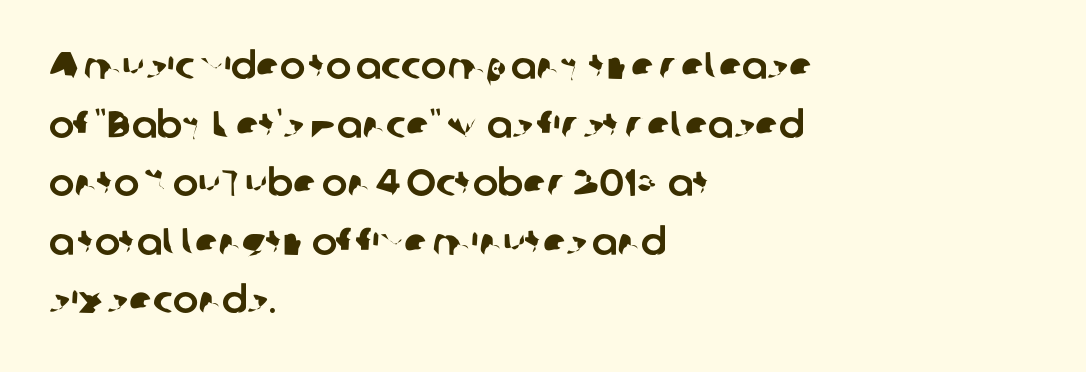
The image shows 38 px sans-serif type; set left-aligned, normal line spacing (1.54x), normal letter spacing, not underlined; low stroke contrast and a medium x-height.
